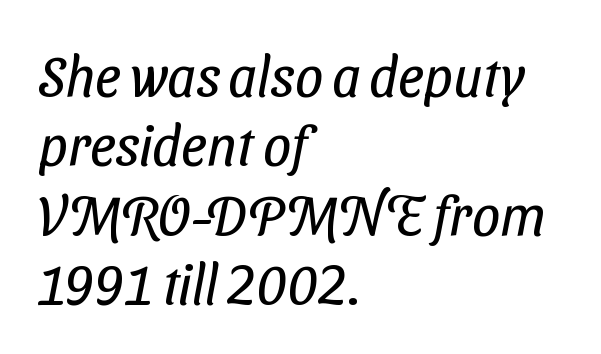
Q: Is the text bold? A: No.
Q: Is the typeface a serif or a sans-serif typeface? A: Sans-serif.
Q: Is the text underlined? A: No.
Q: How is the paragraph aligned? A: Left-aligned.
Q: Is the spacing between letters normal or unusually wide? A: Normal.
Q: Width (condensed, normal, or wide)? A: Condensed.
Q: Stroke contrast? A: Low.
Q: x-height? A: Medium.
Q: Monospaced? A: No.
